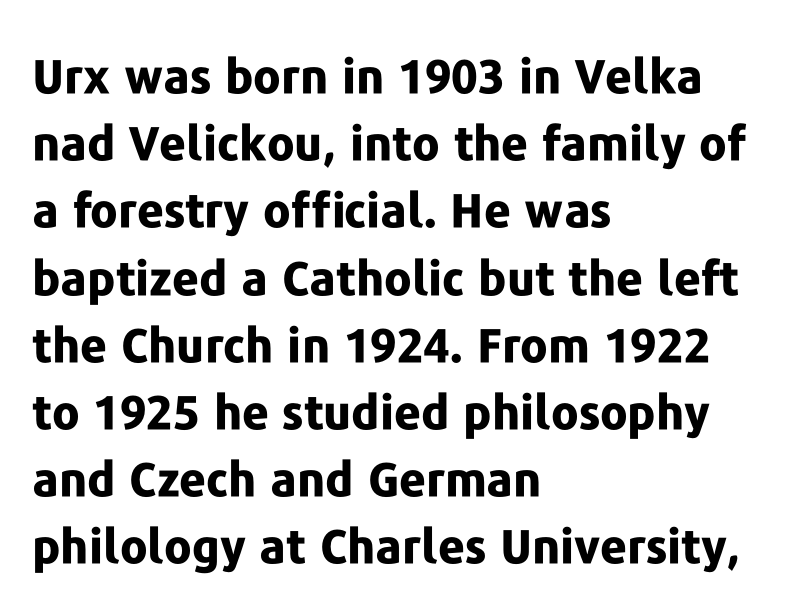
The image shows 47 px bold sans-serif type, upright; set left-aligned, normal line spacing (1.43x), normal letter spacing, not underlined; low stroke contrast and a medium x-height.
